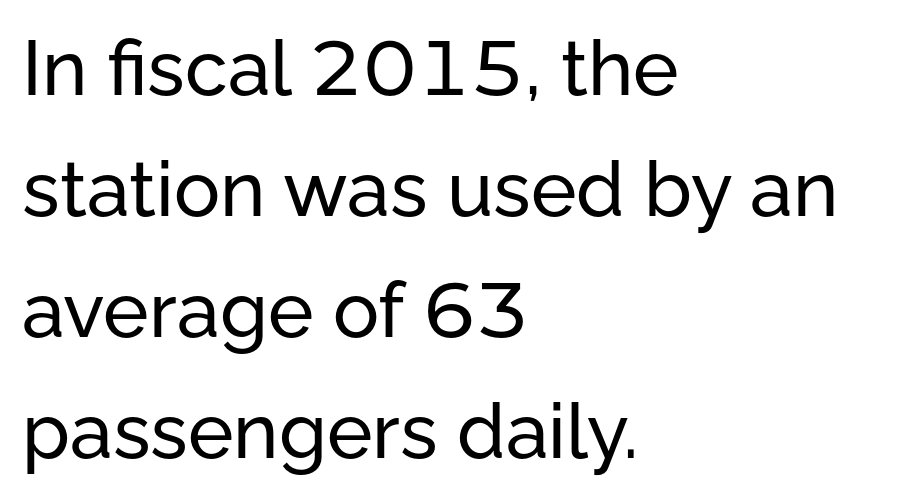
Think of a printed novel: that variable character pitch is what you see here. Glance below the letters and you will spot only blank space. Regarding serifs, this sample does without them. Notice how the passage keeps a crisp vertical edge on the left only. This block has exactly the height ordinary leading produces. When letters stand straight like this, we call the style roman or upright.
